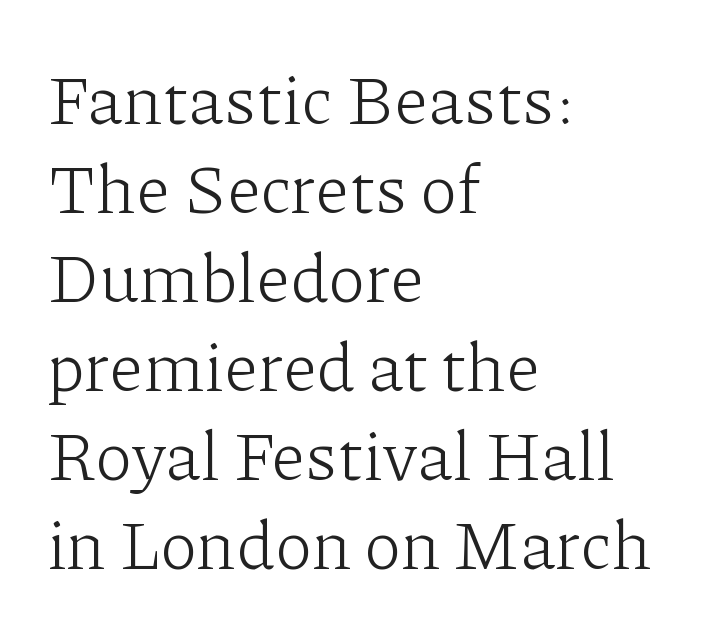
{"serif": "yes", "italic": "no", "bold": "no", "weight": "light", "width": "normal", "stroke_contrast": "low", "x_height": "medium", "monospaced": "no", "underline": "no", "align": "left", "line_spacing": "normal", "line_spacing_ratio": 1.29, "letter_spacing": "normal", "letter_spacing_em": 0.0, "glyph_px": 69}
